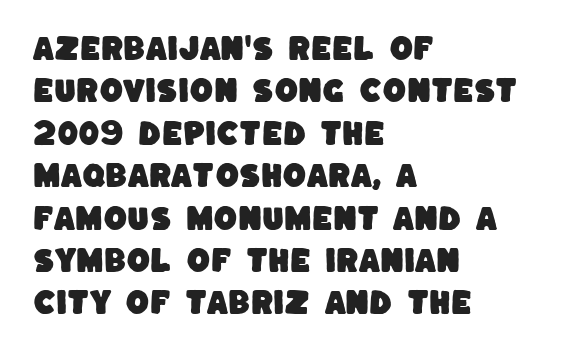
The compositor pushed each line to the left boundary. The passage shown stacks its lines at a standard gap. You could call the tracking neutral — neither tight nor loose. The string is rendered with underlining switched off.
